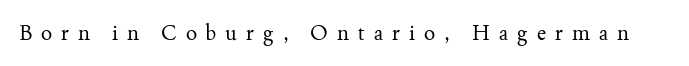
Q: Is the text bold? A: No.
Q: Is the text italic (slanted)? A: No, it is upright.
Q: Is the text underlined? A: No.
Q: Is the spacing between letters normal or unusually wide? A: Unusually wide.
